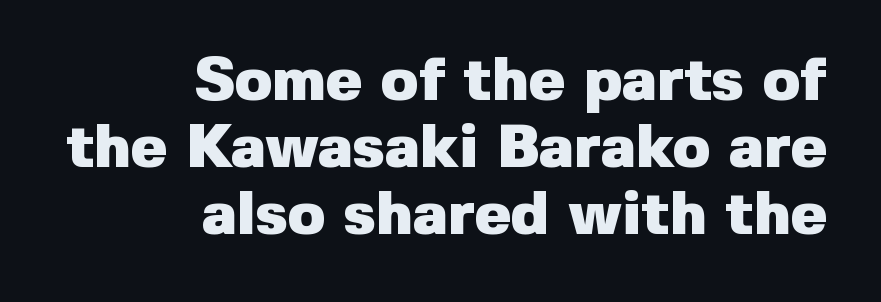
The typesetting leans heavy: a genuine bold. The block of text is dense from top to bottom, with scant space between rows. Style check: upright. Horizontal alignment here is rightward, an uncommon choice for prose.
